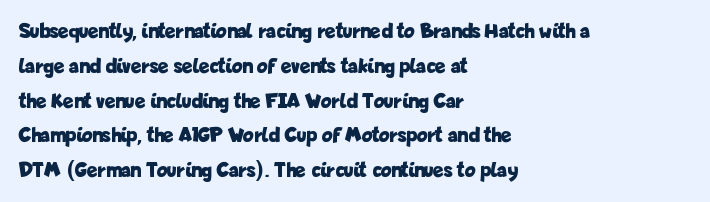
The image shows 22 px bold type, upright; set left-aligned, normal line spacing (1.58x), normal letter spacing, not underlined.
